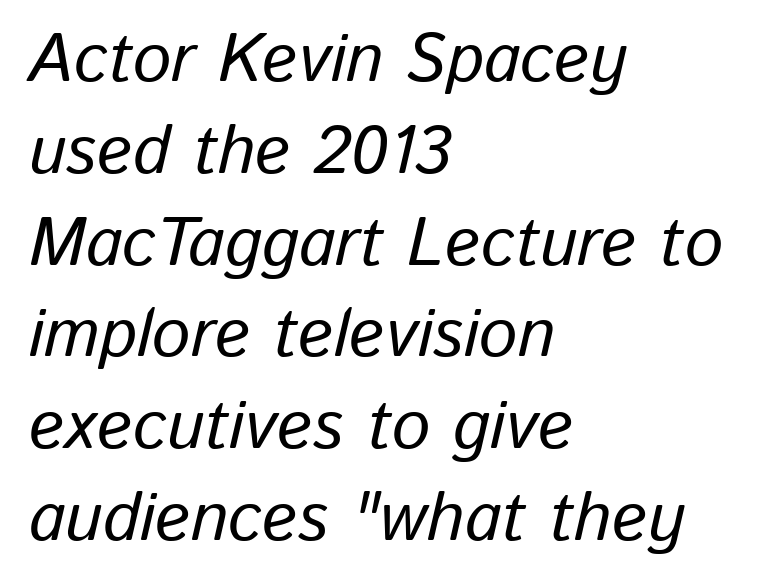
Q: Is the text italic (slanted)? A: Yes, it leans right by about 13 degrees.
Q: Is the text underlined? A: No.
Q: How is the paragraph aligned? A: Left-aligned.
Q: Is the spacing between letters normal or unusually wide? A: Normal.
Q: Is the spacing between lines tight, normal or loose? A: Normal.
Q: Width (condensed, normal, or wide)? A: Normal.
Q: Stroke contrast? A: Low.
Q: x-height? A: Medium.
Q: Monospaced? A: No.
